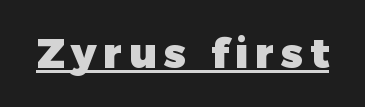
The image shows 41 px heavy sans-serif type, upright; set underlined; low stroke contrast and a medium x-height.
